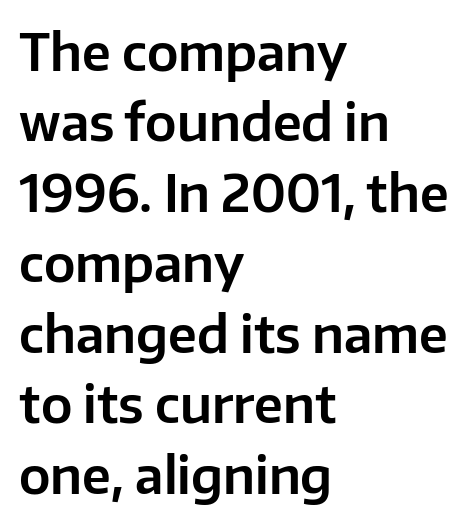
{"serif": "no", "italic": "no", "width": "normal", "stroke_contrast": "low", "x_height": "medium", "monospaced": "no", "underline": "no", "align": "left", "line_spacing": "normal", "line_spacing_ratio": 1.41, "letter_spacing": "normal", "letter_spacing_em": 0.0, "glyph_px": 50}
